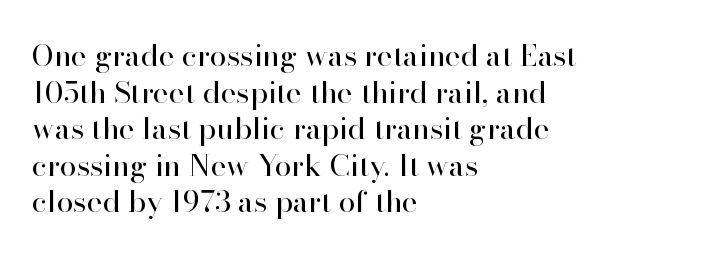
The image shows 30 px regular-weight serif type, upright; set left-aligned, line spacing 1.22x, normal letter spacing, not underlined; high stroke contrast and a small x-height.
